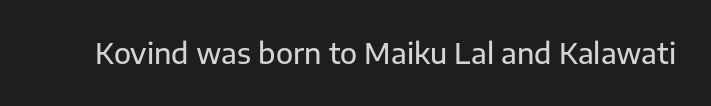
Q: Is the text italic (slanted)? A: No, it is upright.
Q: Is the typeface a serif or a sans-serif typeface? A: Sans-serif.
Q: Is the text underlined? A: No.
Q: Is the spacing between letters normal or unusually wide? A: Normal.
Q: Width (condensed, normal, or wide)? A: Normal.
Q: Stroke contrast? A: Low.
Q: x-height? A: Medium.
Q: Monospaced? A: No.
